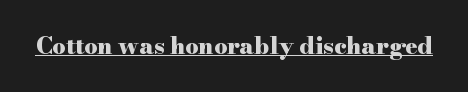
Q: Is the text bold? A: Yes.
Q: Is the text italic (slanted)? A: No, it is upright.
Q: Is the text underlined? A: Yes.
Q: Is the spacing between letters normal or unusually wide? A: Normal.
